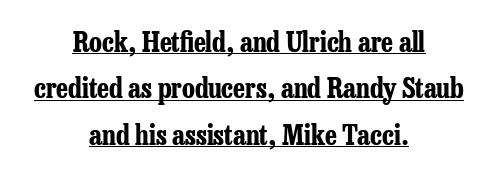
{"italic": "no", "bold": "yes", "underline": "yes", "align": "center", "line_spacing_ratio": 1.72, "letter_spacing": "normal", "letter_spacing_em": 0.0, "glyph_px": 27}
